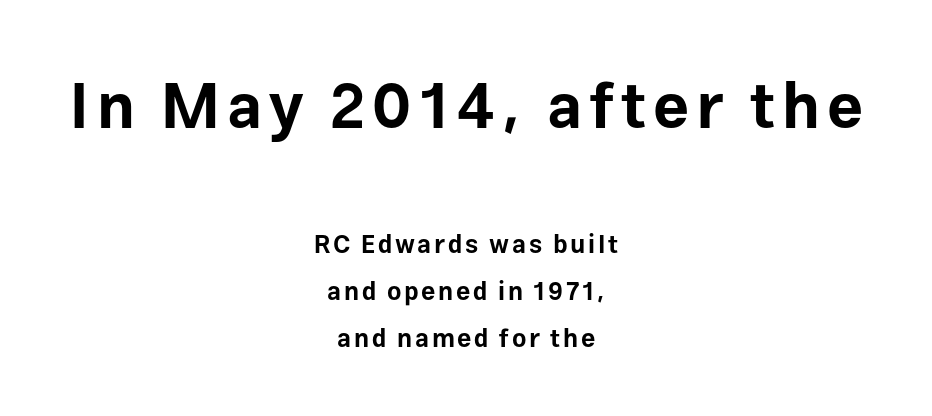
The image shows 63 px bold sans-serif type, upright; set centered, line spacing 1.88x, not underlined; the first (top) block is 2.52x larger; low stroke contrast and a medium x-height.
